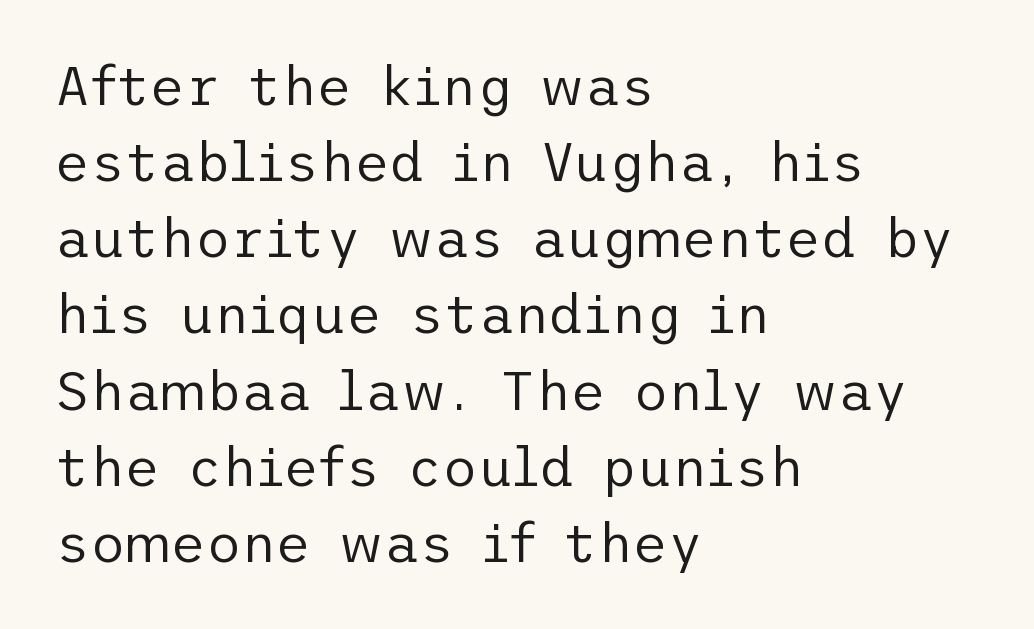
The image shows 54 px regular-weight sans-serif type, upright; set left-aligned, normal line spacing (1.41x), normal letter spacing, not underlined; low stroke contrast and a medium x-height.
